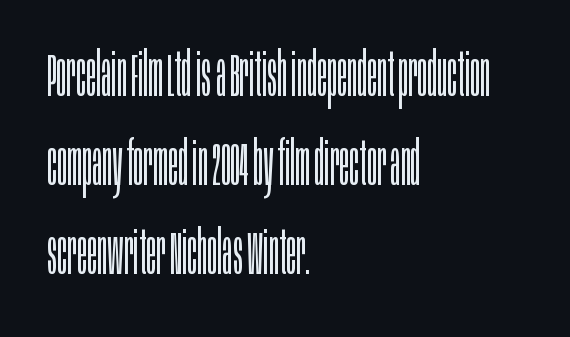
I'd call this a sans setting — the letters go barefoot. These lines sit exactly where default settings would place them. Ordinary non-slanted type is in use. Line beginnings align vertically; line endings do not. The rendering keeps characters at their native spacing. These lines are rendered in a variable-pitch font.
